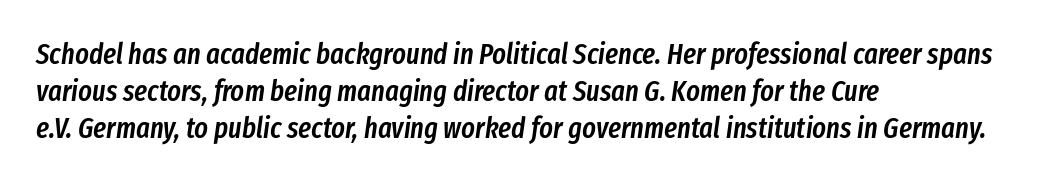
Style check: oblique. Is the letter spacing exaggerated? No — it looks like the ordinary default. Does the weight exceed regular? Yes, but only to semibold. Type without underlining.
